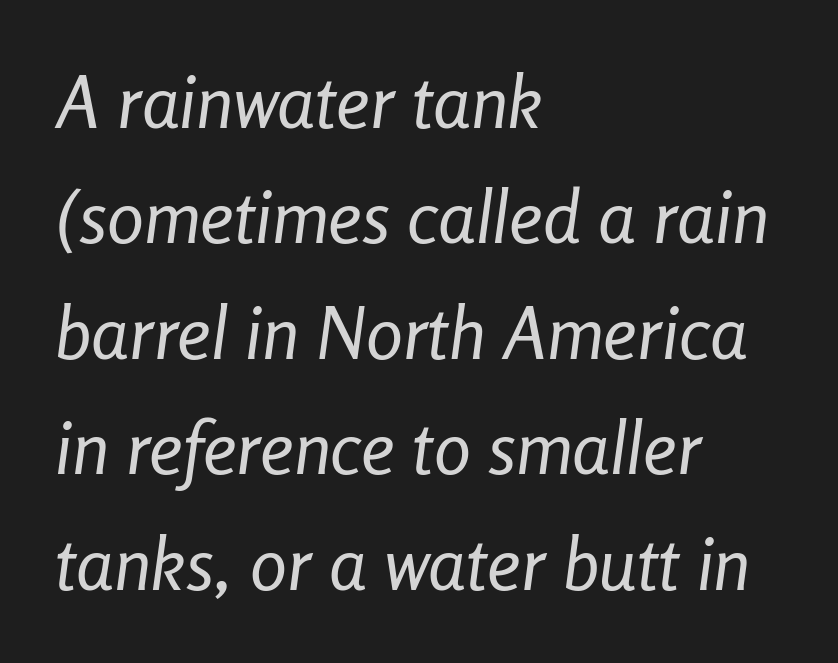
Q: Is the text bold? A: No.
Q: Is the text italic (slanted)? A: Yes, it leans right by about 8 degrees.
Q: Is the text underlined? A: No.
Q: How is the paragraph aligned? A: Left-aligned.
Q: Is the spacing between letters normal or unusually wide? A: Normal.
Q: Is the spacing between lines tight, normal or loose? A: Normal.
Q: Width (condensed, normal, or wide)? A: Condensed.
Q: Stroke contrast? A: Low.
Q: x-height? A: Medium.
Q: Monospaced? A: No.
